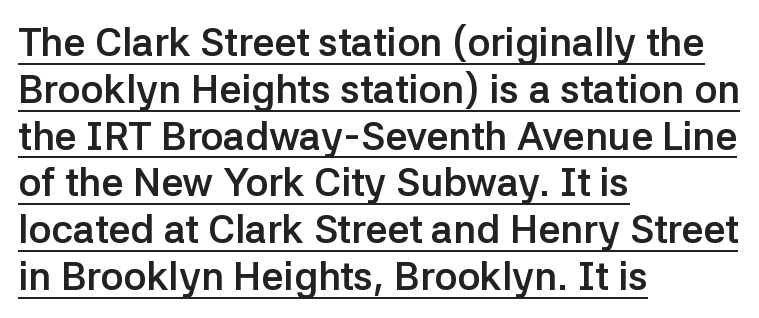
The image shows 39 px semibold sans-serif type, upright; set left-aligned, line spacing 1.2x, normal letter spacing, underlined; low stroke contrast and a medium x-height.
